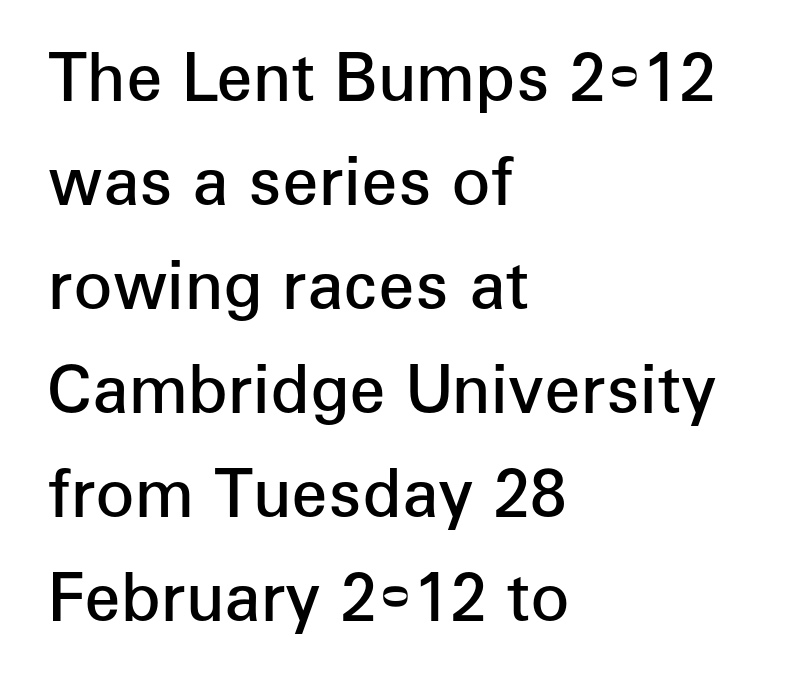
Q: Is the text bold? A: Semi-bold.
Q: Is the text italic (slanted)? A: No, it is upright.
Q: Is the typeface a serif or a sans-serif typeface? A: Sans-serif.
Q: Is the text underlined? A: No.
Q: How is the paragraph aligned? A: Left-aligned.
Q: Is the spacing between letters normal or unusually wide? A: Normal.
Q: Is the spacing between lines tight, normal or loose? A: Normal.
Q: Width (condensed, normal, or wide)? A: Normal.
Q: Stroke contrast? A: Low.
Q: x-height? A: Medium.
Q: Monospaced? A: No.
